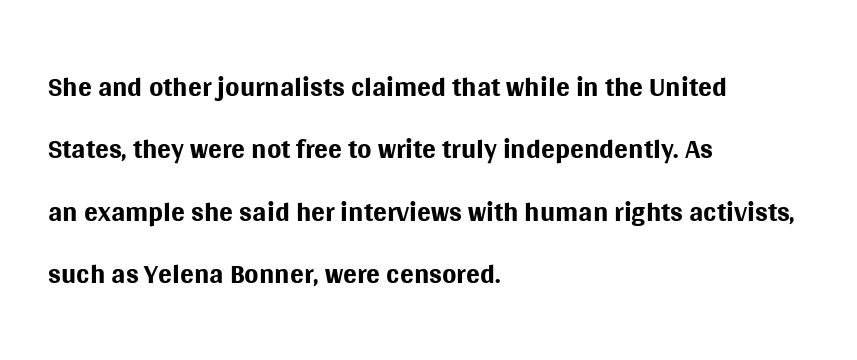
The image shows 41 px regular-weight sans-serif type, upright; set left-aligned, normal line spacing (1.52x), normal letter spacing, not underlined; medium stroke contrast and a large x-height.
